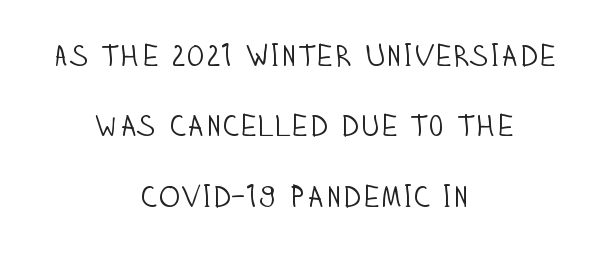
Q: Is the text bold? A: No.
Q: Is the text italic (slanted)? A: No, it is upright.
Q: Is the typeface a serif or a sans-serif typeface? A: Sans-serif.
Q: Is the text underlined? A: No.
Q: How is the paragraph aligned? A: Centered.
Q: Is the spacing between letters normal or unusually wide? A: Normal.
Q: Is the spacing between lines tight, normal or loose? A: Loose.
Q: Width (condensed, normal, or wide)? A: Condensed.
Q: Stroke contrast? A: Low.
Q: x-height? A: Large.
Q: Monospaced? A: No.
